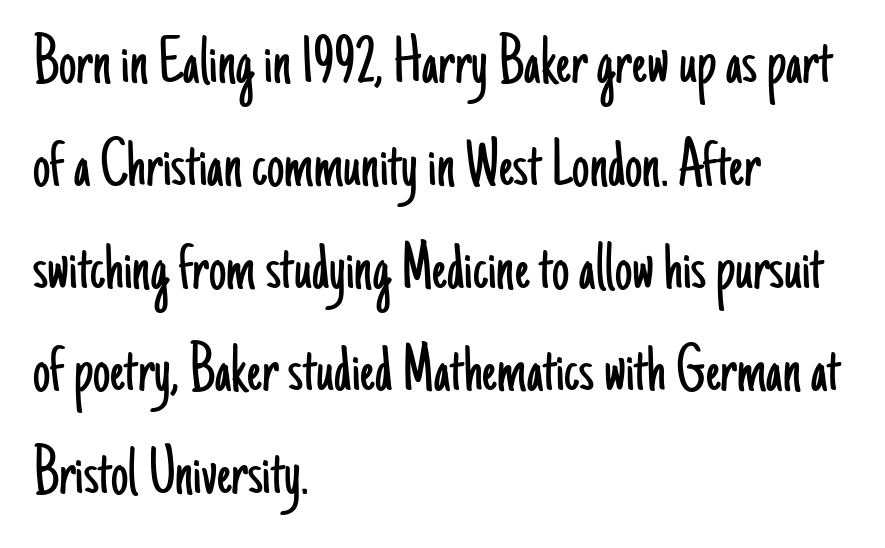
This is roman type, the default non-slanted kind. The lines are quadded left. In terms of letterspacing, this is plain default setting. The type family on display is of the sans-serif kind. The typesetting does not lean heavy: it is not bold. Anything drawn beneath the words? Only blank space.
